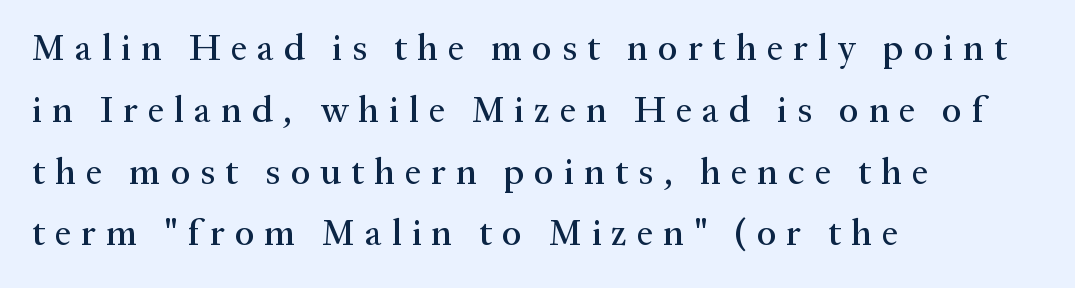
Q: Is the text italic (slanted)? A: No, it is upright.
Q: Is the typeface a serif or a sans-serif typeface? A: Serif.
Q: Is the text underlined? A: No.
Q: How is the paragraph aligned? A: Left-aligned.
Q: Is the spacing between letters normal or unusually wide? A: Unusually wide.
Q: Is the spacing between lines tight, normal or loose? A: Normal.
Q: Width (condensed, normal, or wide)? A: Normal.
Q: Stroke contrast? A: Medium.
Q: x-height? A: Medium.
Q: Monospaced? A: No.
